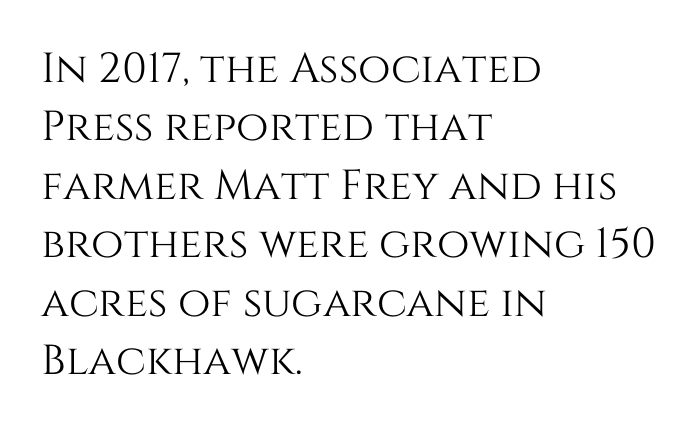
Short note: letters normally spaced. Successive baselines arrive at the customary interval. Looks like regular typesetting: each glyph gets only the width it needs. Every stem runs plumb, perpendicular to the baseline. The paragraph shown leans on its left margin.
